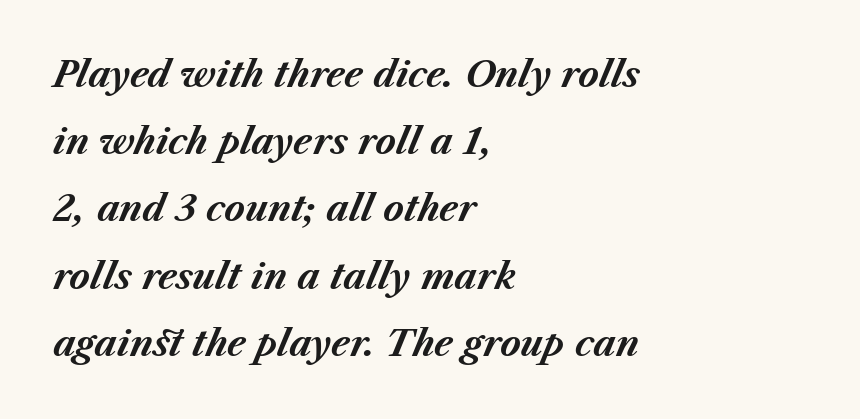
The image shows 35 px bold type, italic (leaning right); set left-aligned, loose line spacing (1.92x), normal letter spacing, not underlined; medium stroke contrast and a medium x-height.
